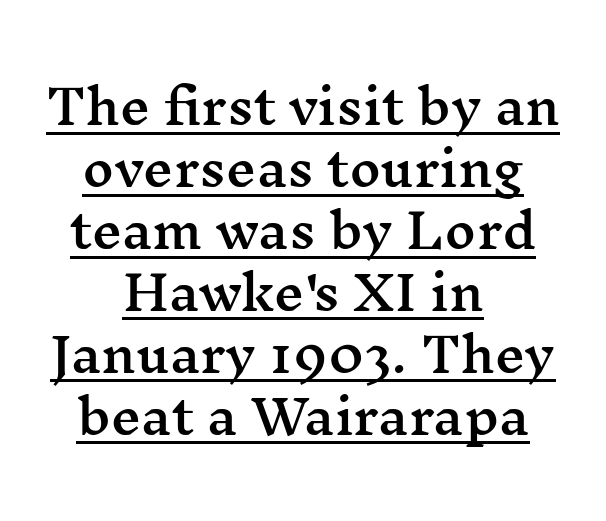
{"serif": "yes", "italic": "no", "width": "wide", "stroke_contrast": "medium", "x_height": "medium", "monospaced": "no", "underline": "yes", "align": "center", "line_spacing": "normal", "line_spacing_ratio": 1.29, "letter_spacing": "normal", "letter_spacing_em": 0.0, "glyph_px": 48}
